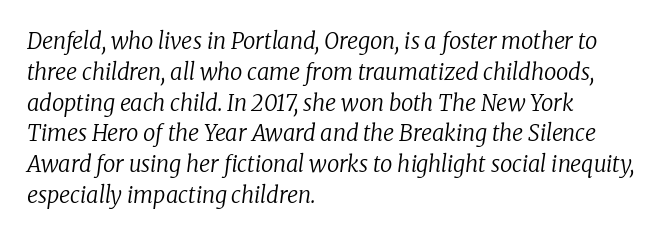
Q: Is the text bold? A: No.
Q: Is the text italic (slanted)? A: Yes, it leans right by about 8 degrees.
Q: Is the text underlined? A: No.
Q: How is the paragraph aligned? A: Left-aligned.
Q: Is the spacing between letters normal or unusually wide? A: Normal.
Q: Is the spacing between lines tight, normal or loose? A: Normal.
